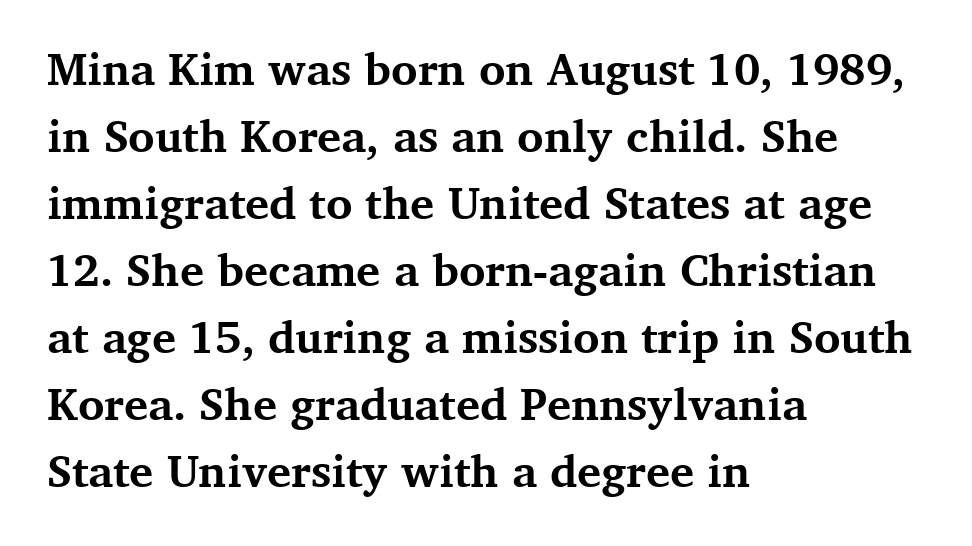
The image shows 45 px bold serif type, upright; set left-aligned, normal line spacing (1.49x), normal letter spacing, not underlined; medium stroke contrast and a medium x-height.
